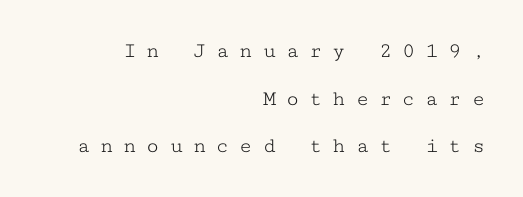
This rendering widens character spacing well past its baseline value. Casual observation: everything's shoved over to the right. This reads as an unemphasized weight, regular at the heaviest. Does the lettering tilt? It doesn't — this is upright. A typesetter would call this leading open, well beyond the default. The gap between lines stays unmarked.
